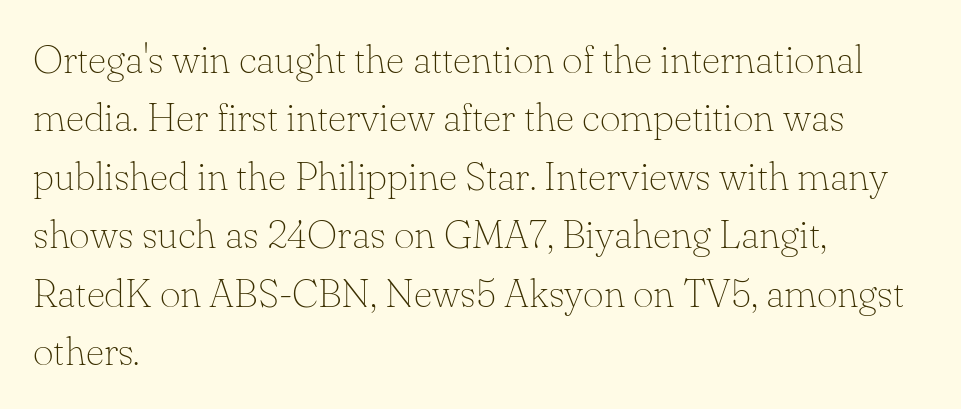
Ink coverage per letter is moderate at most. Notice how the passage keeps a crisp vertical edge on the left only. In terms of posture, this sample is upright. A typesetter would call this leading conventional body-copy spacing. Is this a fixed-width face? No — the glyphs have proportional, varying widths. You can tell from the footed stems that serif type was used.
